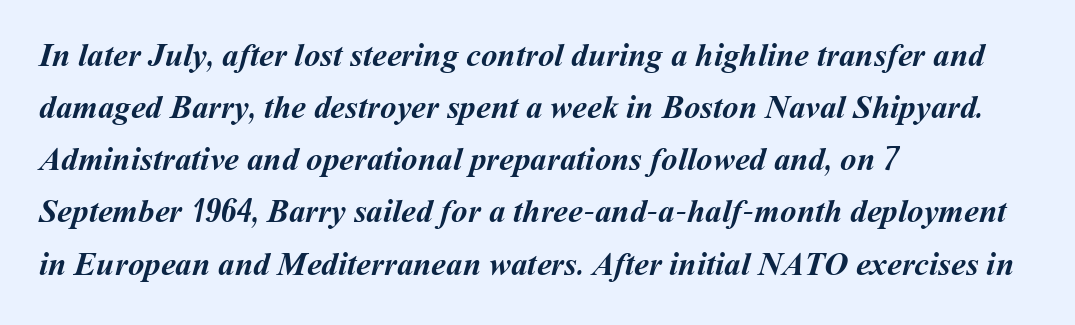
The image shows 33 px semibold type; set left-aligned, normal line spacing (1.58x), normal letter spacing, not underlined; medium stroke contrast and a medium x-height.
